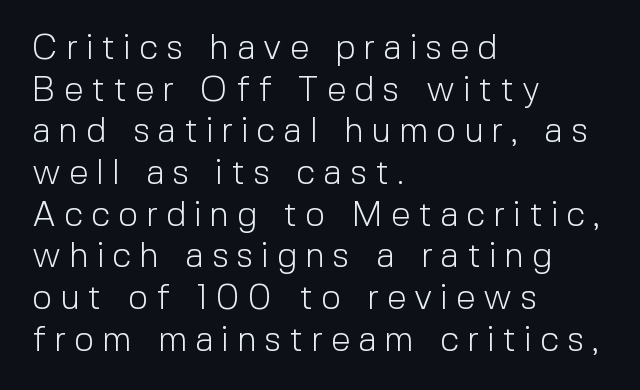
The image shows 35 px light sans-serif type, upright; set left-aligned, line spacing 1.19x, unusually wide letter spacing (+0.23 em), not underlined; a medium x-height.
